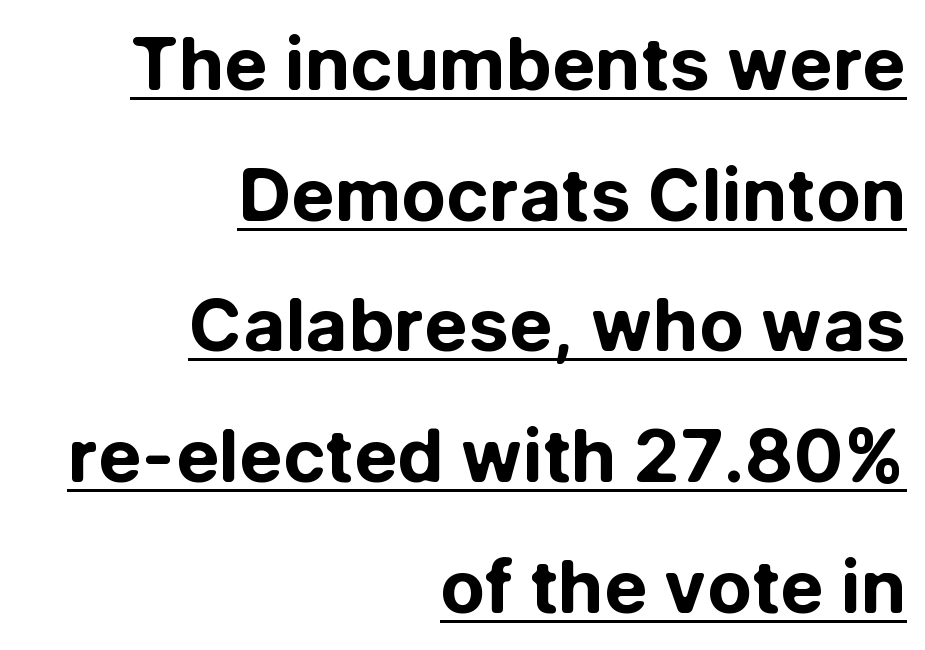
What kind of face is this? One without serifs — a sans. Tracking here is standard; glyphs follow each other at the usual distance. Each glyph is drawn with heavy, bold strokes. Here the designer chose a conventional face with non-uniform glyph widths. Is there any slant? The stems are plumb. In CSS terms this would be text-align: right.
